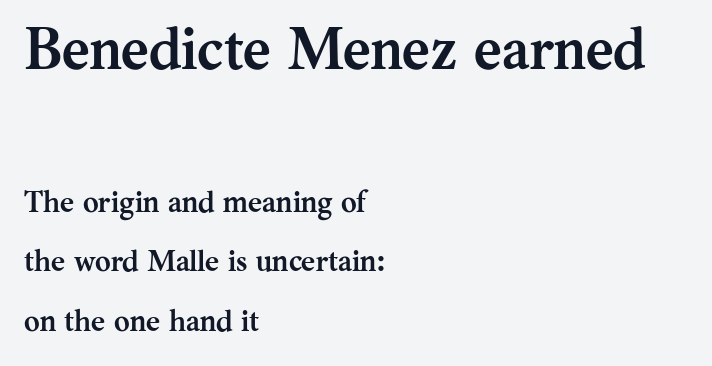
{"serif": "yes", "italic": "no", "bold": "yes", "weight": "semibold", "width": "normal", "stroke_contrast": "medium", "x_height": "medium", "monospaced": "no", "underline": "no", "align": "left", "line_spacing": "loose", "line_spacing_ratio": 1.99, "letter_spacing": "normal", "letter_spacing_em": 0.0, "larger_block": "first", "size_ratio": 1.97, "glyph_px": 59}
